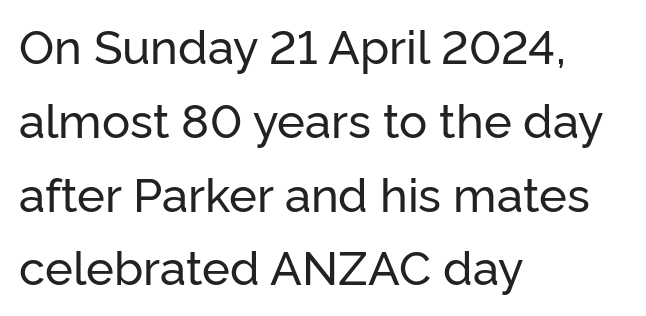
{"serif": "no", "italic": "no", "width": "normal", "stroke_contrast": "low", "x_height": "medium", "monospaced": "no", "underline": "no", "align": "left", "line_spacing": "normal", "line_spacing_ratio": 1.57, "letter_spacing": "normal", "letter_spacing_em": 0.0, "glyph_px": 47}
